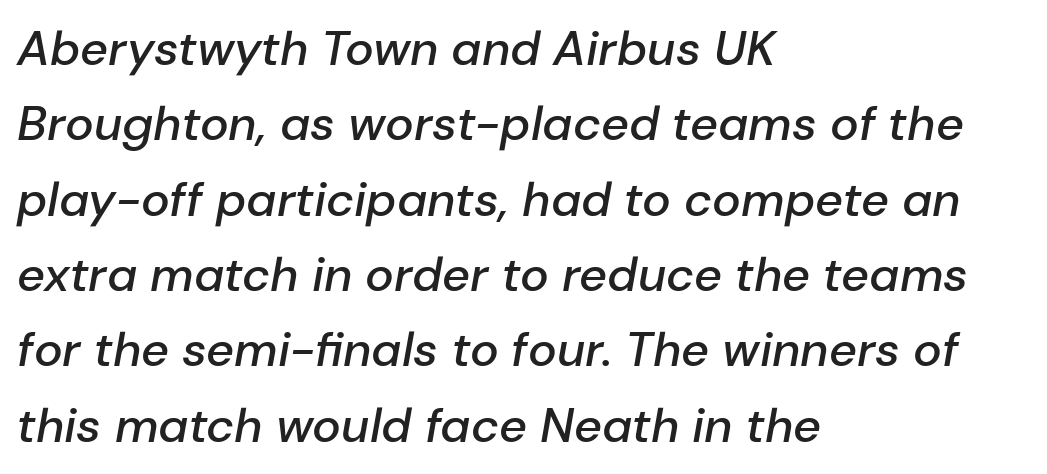
{"italic": "yes", "lean": "right", "slant_degrees": 10, "bold": "semi", "weight": "semibold", "width": "normal", "stroke_contrast": "low", "x_height": "medium", "monospaced": "no", "underline": "no", "align": "left", "line_spacing": "normal", "line_spacing_ratio": 1.57, "letter_spacing": "normal", "letter_spacing_em": 0.0, "glyph_px": 48}
